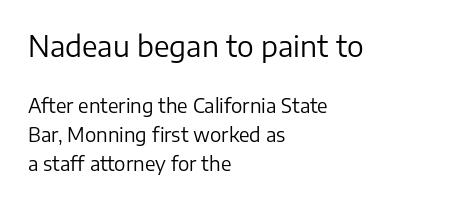
Proportional: the letters do not fall into vertical columns. Each letter's strokes conclude bluntly, with no projecting serifs. In CSS terms this would be text-align: left. Stem width sits at or under what a default text font uses. The line texture is even and compact thanks to regular tracking.
